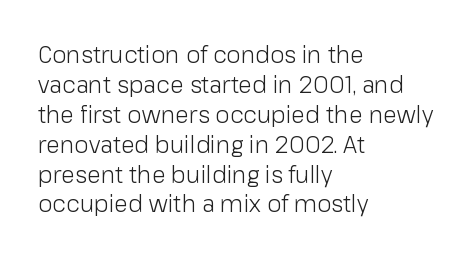
Q: Is the text bold? A: No.
Q: Is the text italic (slanted)? A: No, it is upright.
Q: Is the text underlined? A: No.
Q: How is the paragraph aligned? A: Left-aligned.
Q: Is the spacing between letters normal or unusually wide? A: Normal.
Q: Is the spacing between lines tight, normal or loose? A: Normal.
